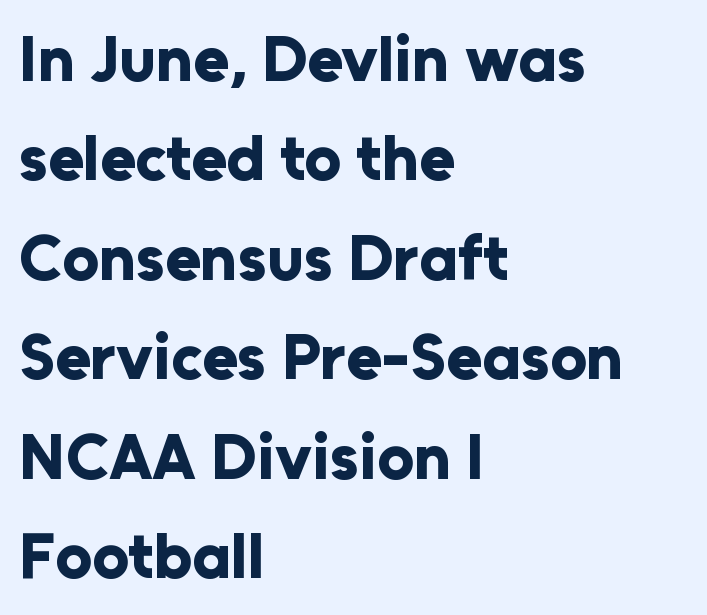
The image shows 65 px bold sans-serif type, upright; set left-aligned, normal line spacing (1.53x), normal letter spacing, not underlined; low stroke contrast and a medium x-height.
